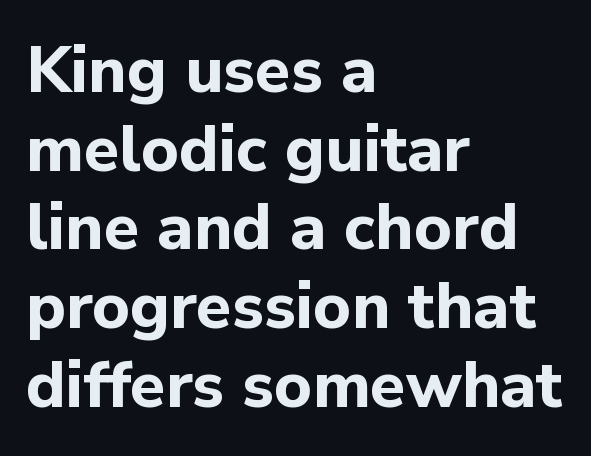
The image shows 65 px bold sans-serif type, upright; set left-aligned, line spacing 1.21x, normal letter spacing, not underlined; low stroke contrast and a medium x-height.
